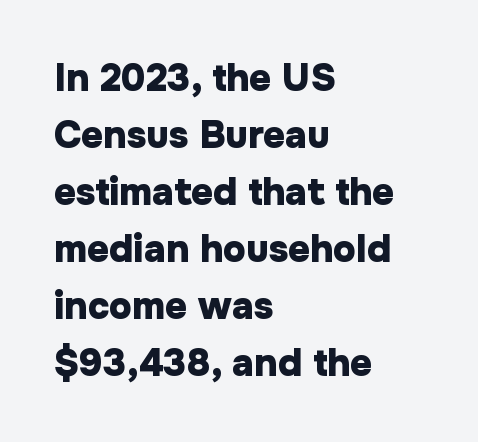
{"serif": "no", "italic": "no", "bold": "yes", "weight": "heavy", "width": "normal", "stroke_contrast": "low", "x_height": "medium", "monospaced": "no", "underline": "no", "align": "left", "line_spacing": "normal", "line_spacing_ratio": 1.5, "letter_spacing": "normal", "letter_spacing_em": 0.0, "glyph_px": 38}
